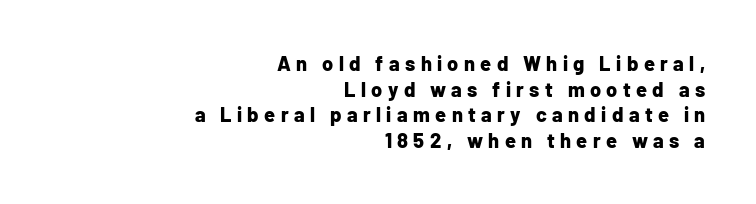
Characters follow at a spacing far wider than the type designer built in. Any mark beneath the type? The region is blank. Alignment: flush right. Posture: straight, roman, zero tilt. The font is running at its bold setting.
